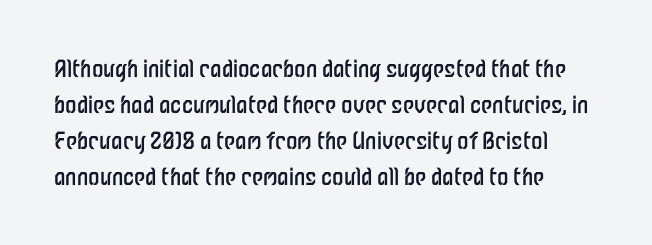
The image shows 23 px text type, upright; set normal line spacing (1.56x), normal letter spacing, not underlined.
